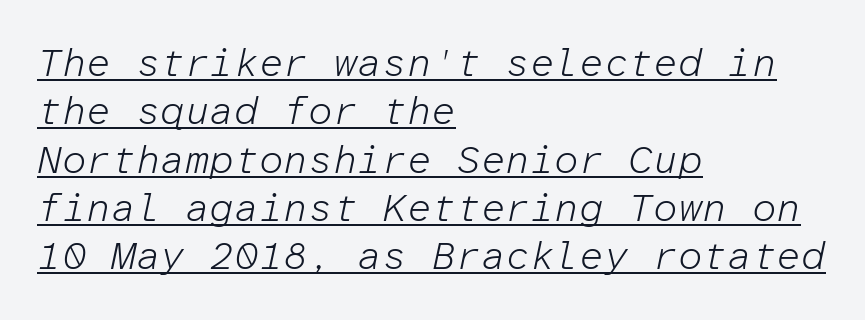
Q: Is the text bold? A: No.
Q: Is the text italic (slanted)? A: Yes, it leans right by about 12 degrees.
Q: Is the text underlined? A: Yes.
Q: How is the paragraph aligned? A: Left-aligned.
Q: Is the spacing between letters normal or unusually wide? A: Normal.
Q: Width (condensed, normal, or wide)? A: Normal.
Q: Stroke contrast? A: Low.
Q: x-height? A: Medium.
Q: Monospaced? A: Yes.
